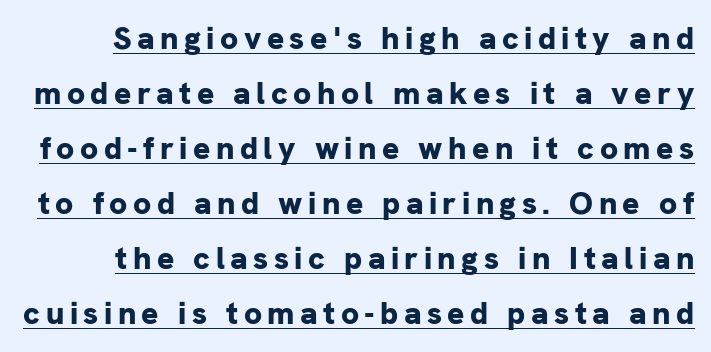
Q: Is the text bold? A: Yes.
Q: Is the text italic (slanted)? A: No, it is upright.
Q: Is the typeface a serif or a sans-serif typeface? A: Sans-serif.
Q: Is the text underlined? A: Yes.
Q: Width (condensed, normal, or wide)? A: Normal.
Q: Stroke contrast? A: Low.
Q: x-height? A: Medium.
Q: Monospaced? A: No.
